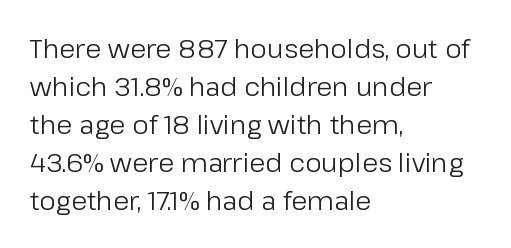
Visually the block forms a straight wall on the left and a jagged coastline on the right. Caption: standard tracking, unaltered. The type sits square on the baseline with zero lean. Weight: not bold — regular or lighter.
